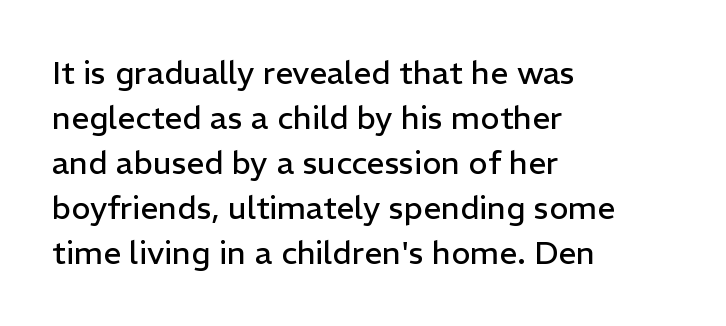
Q: Is the text bold? A: No.
Q: Is the text italic (slanted)? A: No, it is upright.
Q: Is the typeface a serif or a sans-serif typeface? A: Sans-serif.
Q: Is the text underlined? A: No.
Q: How is the paragraph aligned? A: Left-aligned.
Q: Is the spacing between letters normal or unusually wide? A: Normal.
Q: Is the spacing between lines tight, normal or loose? A: Normal.
Q: Width (condensed, normal, or wide)? A: Normal.
Q: Stroke contrast? A: Low.
Q: x-height? A: Medium.
Q: Monospaced? A: No.
